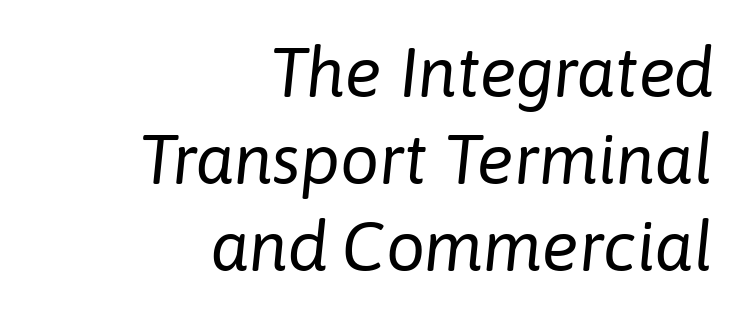
The image shows 69 px regular-weight type, italic (leaning right); set right-aligned, normal line spacing (1.26x), normal letter spacing, not underlined; low stroke contrast and a medium x-height.
